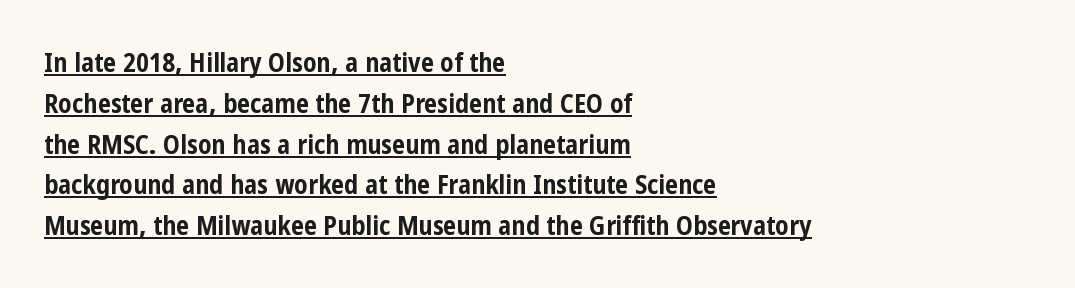
The font's upright variant was chosen for this text. Caption: lettering with a line underneath. The type is set solid horizontally, with unmodified tracking. Regarding leading, the lines here are spaced in the standard way.
